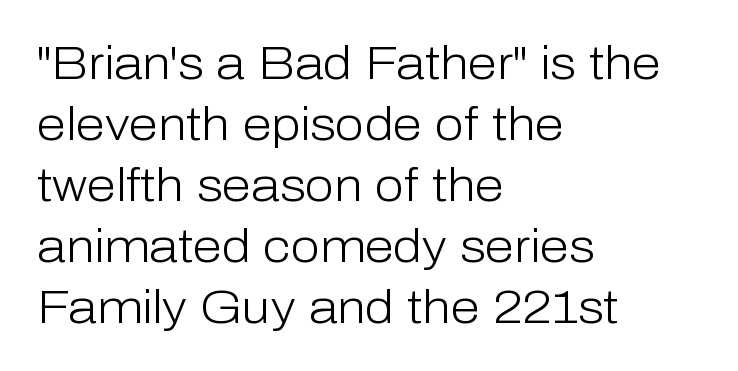
{"serif": "no", "italic": "no", "bold": "no", "weight": "light", "width": "normal", "stroke_contrast": "low", "x_height": "medium", "monospaced": "no", "underline": "no", "align": "left", "line_spacing": "normal", "line_spacing_ratio": 1.3, "letter_spacing": "normal", "letter_spacing_em": 0.0, "glyph_px": 47}
